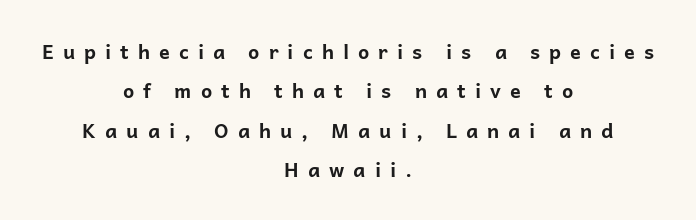
{"italic": "no", "bold": "yes", "underline": "no", "align": "center", "line_spacing": "loose", "line_spacing_ratio": 1.97, "letter_spacing": "wide", "letter_spacing_em": 0.45, "glyph_px": 20}
